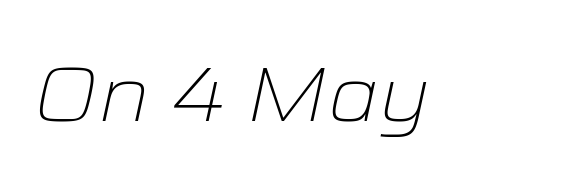
Q: Is the text bold? A: No.
Q: Is the text italic (slanted)? A: Yes, it leans right by about 12 degrees.
Q: Is the text underlined? A: No.
Q: Is the spacing between letters normal or unusually wide? A: Normal.
Q: Width (condensed, normal, or wide)? A: Wide.
Q: Stroke contrast? A: Low.
Q: x-height? A: Medium.
Q: Monospaced? A: No.
